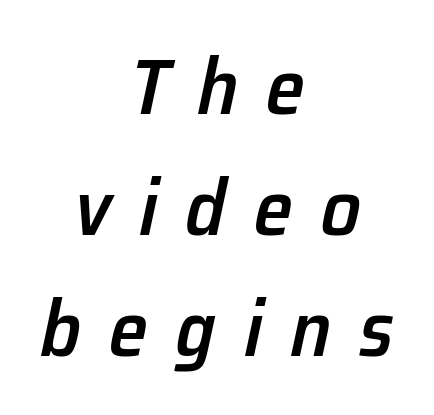
Successive baselines arrive at the customary interval. Spacing between characters has been opened up far beyond the box default. These lines carry some extra weight — a demibold, not a full bold. Rendered with sloped, italic letterforms. Casual observation: everything's sitting right in the middle.
